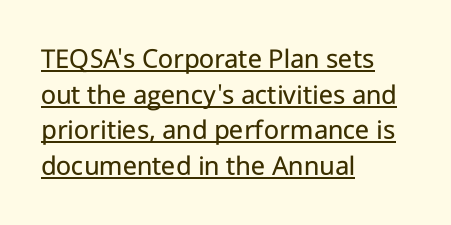
{"serif": "no", "italic": "no", "bold": "no", "weight": "regular", "width": "normal", "stroke_contrast": "low", "x_height": "medium", "monospaced": "no", "underline": "yes", "align": "left", "line_spacing_ratio": 1.23, "letter_spacing": "normal", "letter_spacing_em": 0.0, "glyph_px": 29}
